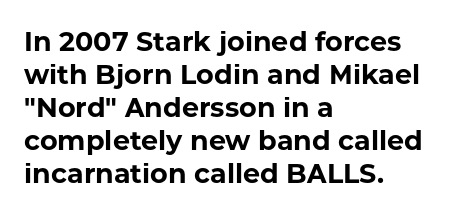
Q: Is the text bold? A: Yes.
Q: Is the text italic (slanted)? A: No, it is upright.
Q: Is the text underlined? A: No.
Q: How is the paragraph aligned? A: Left-aligned.
Q: Is the spacing between letters normal or unusually wide? A: Normal.
